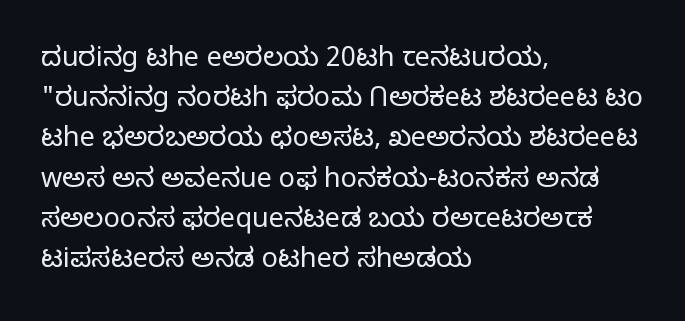
The image shows 27 px text type, upright; set left-aligned, normal line spacing (1.49x), normal letter spacing, not underlined.
